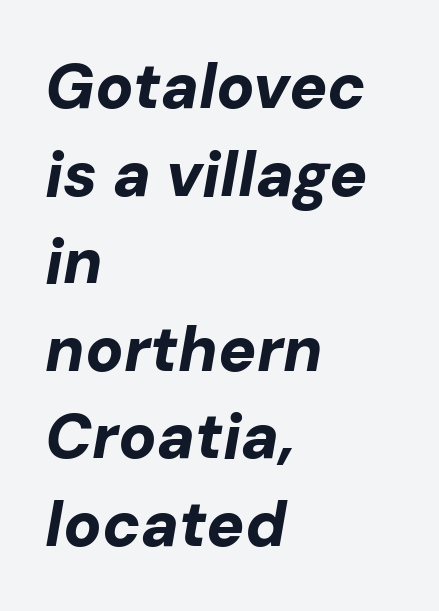
{"italic": "yes", "lean": "right", "slant_degrees": 10, "bold": "yes", "weight": "bold", "width": "normal", "stroke_contrast": "low", "x_height": "medium", "monospaced": "no", "underline": "no", "align": "left", "line_spacing": "normal", "line_spacing_ratio": 1.39, "letter_spacing": "normal", "letter_spacing_em": 0.0, "glyph_px": 63}
